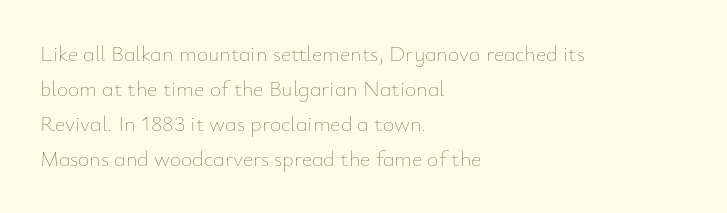
{"italic": "no", "bold": "no", "underline": "no", "align": "left", "line_spacing": "normal", "line_spacing_ratio": 1.59, "letter_spacing": "normal", "letter_spacing_em": 0.0, "glyph_px": 22}
